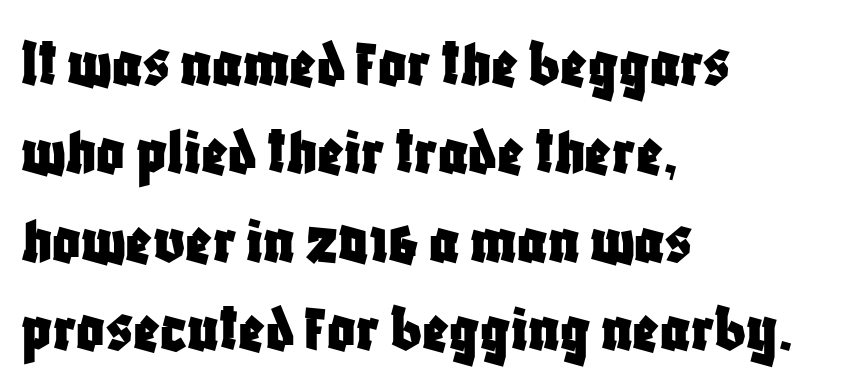
The image shows 69 px condensed sans-serif type, upright; set left-aligned, normal line spacing (1.28x), normal letter spacing, not underlined; low stroke contrast and a large x-height.
